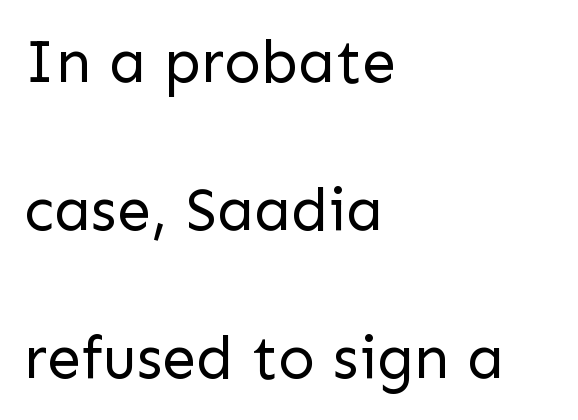
The letters stand straight up with perfectly vertical stems. Stems here are at most as thick as an everyday book face. Glance below the letters and you will spot only blank space. Unlike a traditional serif, this face leaves its strokes unadorned.
